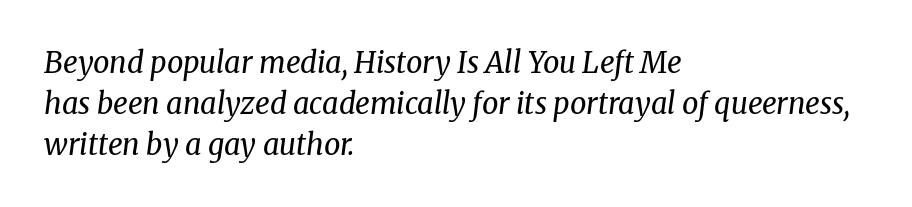
The image shows 29 px regular-weight serif type, italic (leaning right); set left-aligned, normal line spacing (1.41x), normal letter spacing, not underlined; medium stroke contrast and a medium x-height.
